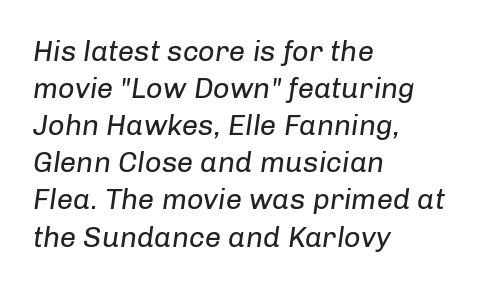
The image shows 29 px regular-weight type, italic (leaning right); set left-aligned, normal line spacing (1.28x), normal letter spacing, not underlined; low stroke contrast and a medium x-height.
